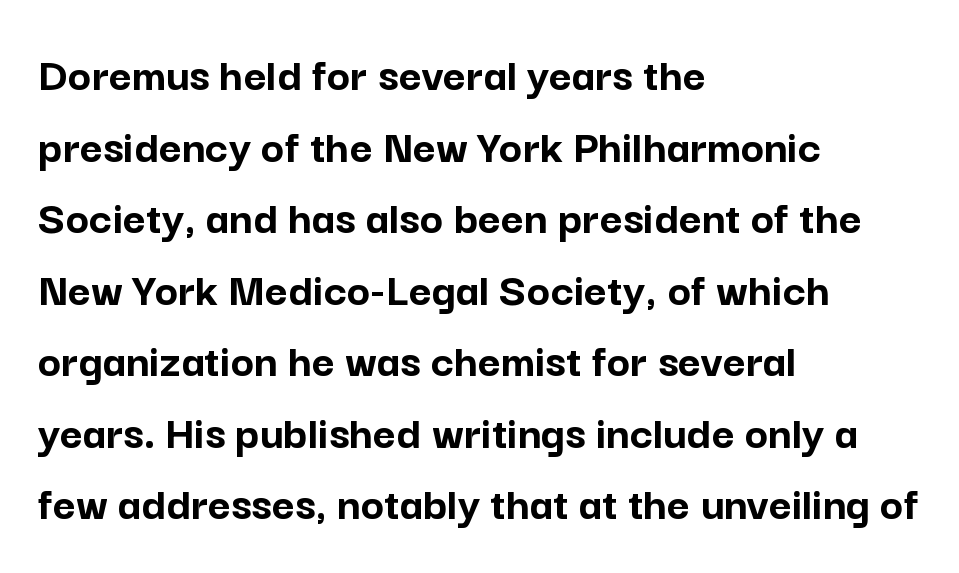
The image shows 49 px semibold sans-serif type, upright; set left-aligned, normal line spacing (1.46x), normal letter spacing, not underlined; low stroke contrast and a medium x-height.
